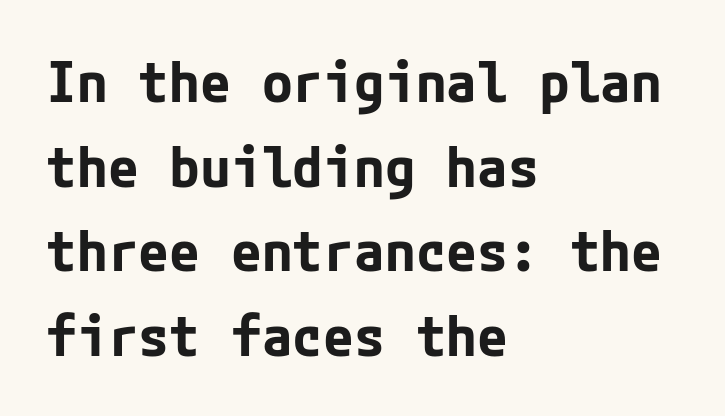
Classification — sans serif. Caption: standard tracking, unaltered. The lines in this sample share a left origin and differ only in where they stop. Compared with an ordinary text face, these strokes are far heavier — a full bold. Notice how the stems are strictly vertical — no italics here. How would I describe the line gaps? Plain and ordinary.
